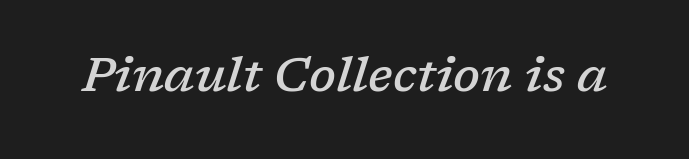
Q: Is the text bold? A: Semi-bold.
Q: Is the text italic (slanted)? A: Yes, it leans right by about 17 degrees.
Q: Is the typeface a serif or a sans-serif typeface? A: Serif.
Q: Is the text underlined? A: No.
Q: Is the spacing between letters normal or unusually wide? A: Normal.
Q: Width (condensed, normal, or wide)? A: Normal.
Q: Stroke contrast? A: Low.
Q: x-height? A: Medium.
Q: Monospaced? A: No.
